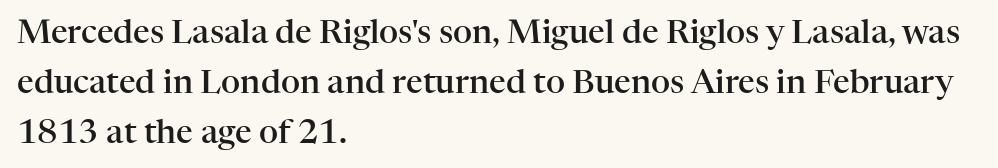
The image shows 33 px semibold serif type, upright; set left-aligned, normal line spacing (1.51x), normal letter spacing, not underlined; high stroke contrast and a medium x-height.
